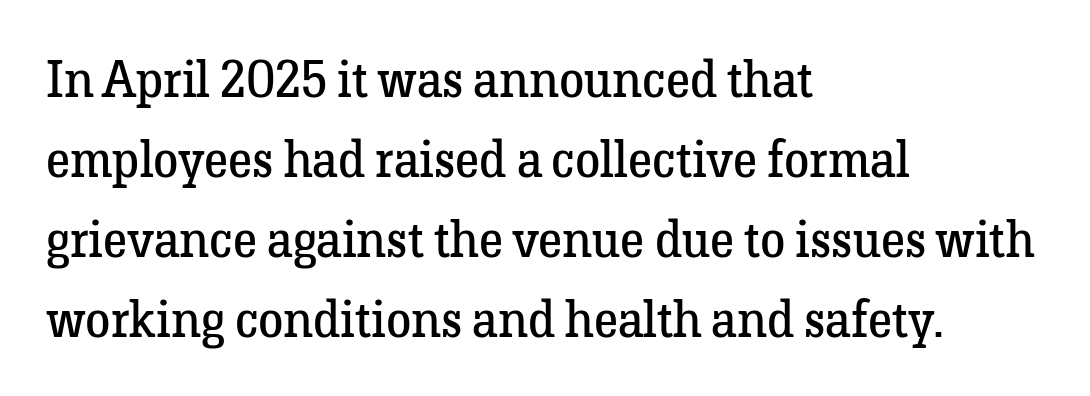
Q: Is the text bold? A: No.
Q: Is the text italic (slanted)? A: No, it is upright.
Q: Is the typeface a serif or a sans-serif typeface? A: Serif.
Q: Is the text underlined? A: No.
Q: How is the paragraph aligned? A: Left-aligned.
Q: Is the spacing between letters normal or unusually wide? A: Normal.
Q: Is the spacing between lines tight, normal or loose? A: Normal.
Q: Width (condensed, normal, or wide)? A: Normal.
Q: Stroke contrast? A: Low.
Q: x-height? A: Medium.
Q: Monospaced? A: No.
